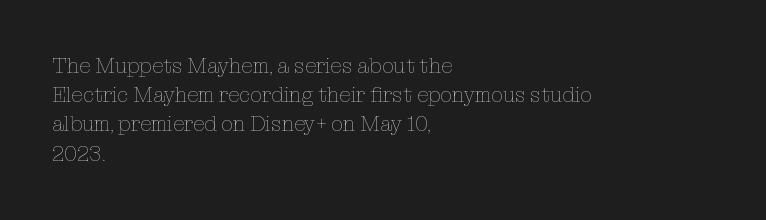
Tracking here is standard; glyphs follow each other at the usual distance. Heft: none added — not bold. These lines are set flush left with a ragged right edge. The letters stand straight up with perfectly vertical stems. Has an underline been added? It has not.
